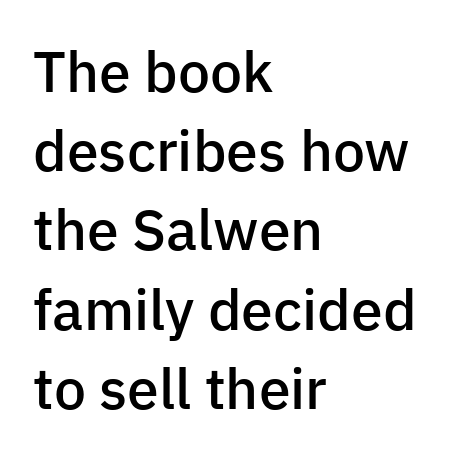
{"serif": "no", "italic": "no", "bold": "semi", "weight": "semibold", "width": "normal", "stroke_contrast": "low", "x_height": "medium", "monospaced": "no", "underline": "no", "align": "left", "line_spacing": "normal", "line_spacing_ratio": 1.39, "letter_spacing": "normal", "letter_spacing_em": 0.0, "glyph_px": 57}
